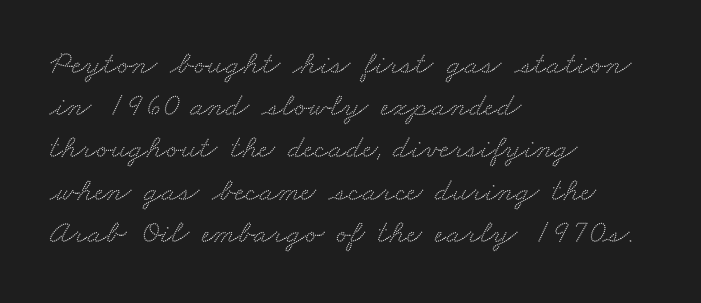
{"serif": "yes", "width": "wide", "stroke_contrast": "medium", "x_height": "small", "monospaced": "no", "underline": "no", "align": "left", "line_spacing": "normal", "line_spacing_ratio": 1.28, "letter_spacing": "normal", "letter_spacing_em": 0.0, "glyph_px": 33}
